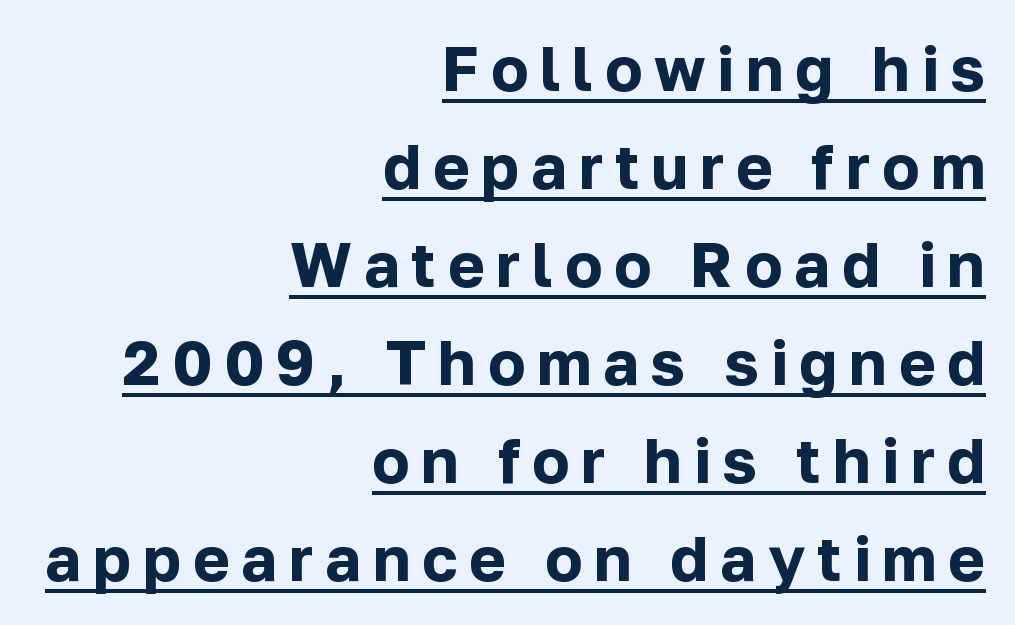
The image shows 62 px bold sans-serif type, upright; set right-aligned, normal line spacing (1.58x), underlined; low stroke contrast and a medium x-height.
